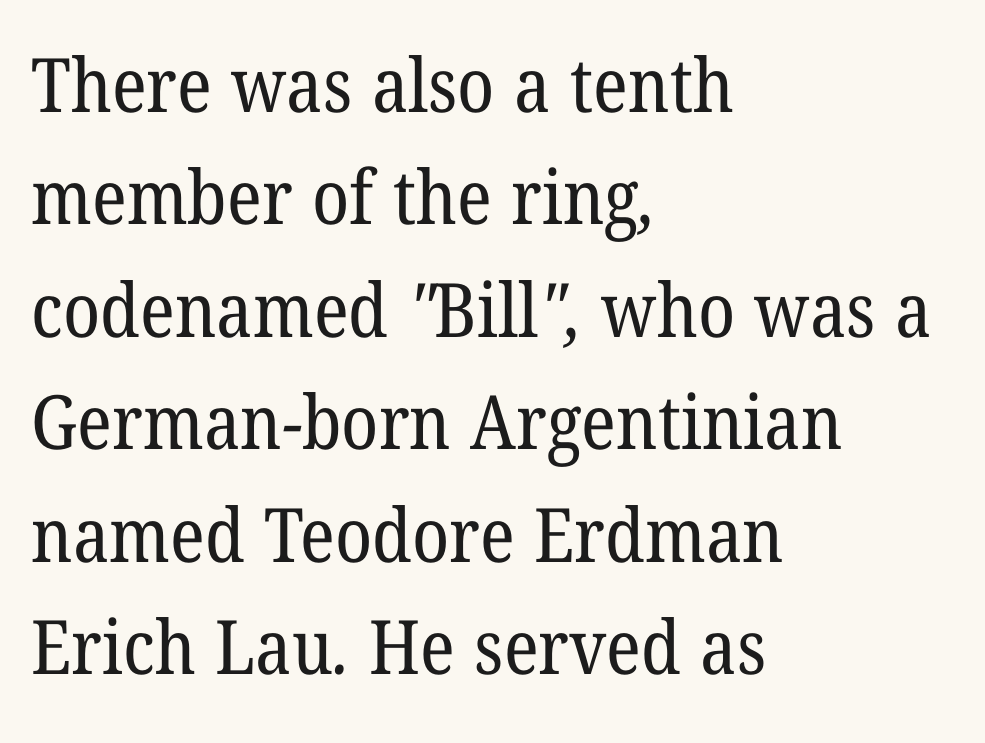
Observe the serifs anchoring each vertical stroke in this sample. The letters sit at their default tracking, neither squeezed nor spread. The passage is arranged the way most books set body copy — flush left. The words here are not underlined.
